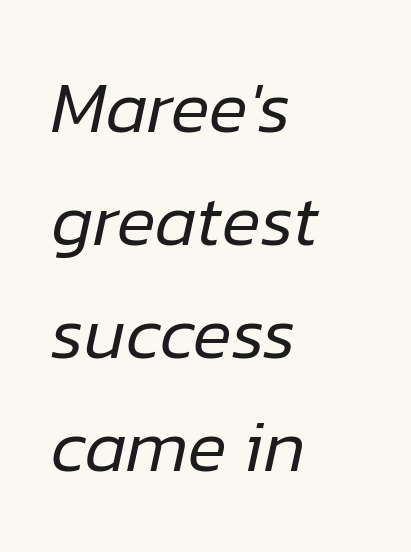
The image shows 73 px regular-weight type, italic (leaning right); set left-aligned, normal line spacing (1.55x), normal letter spacing, not underlined; low stroke contrast and a medium x-height.
